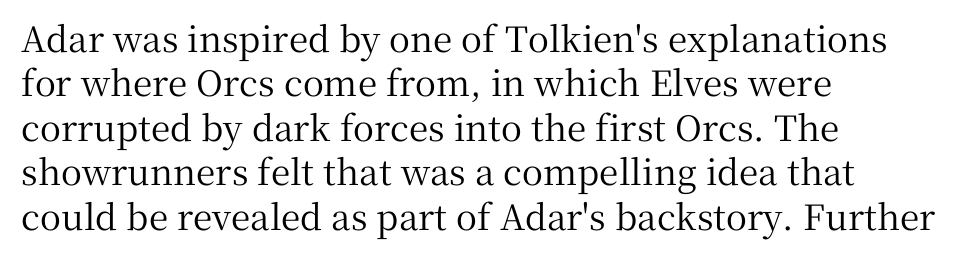
{"serif": "yes", "italic": "no", "width": "normal", "stroke_contrast": "medium", "x_height": "medium", "monospaced": "no", "underline": "no", "align": "left", "line_spacing": "normal", "line_spacing_ratio": 1.27, "letter_spacing": "normal", "letter_spacing_em": 0.0, "glyph_px": 35}
